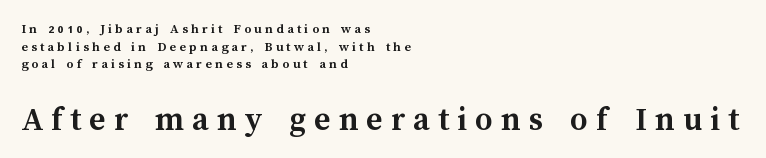
Baseline-to-baseline distance is the conventional proportion of letter height. Has an underline been added? It has not. Which of the two is more prominent by size? The second, at the bottom. The setting favours the left margin, as ordinary paragraphs usually do. You'd pick this weight for a headline — it's a proper bold.
